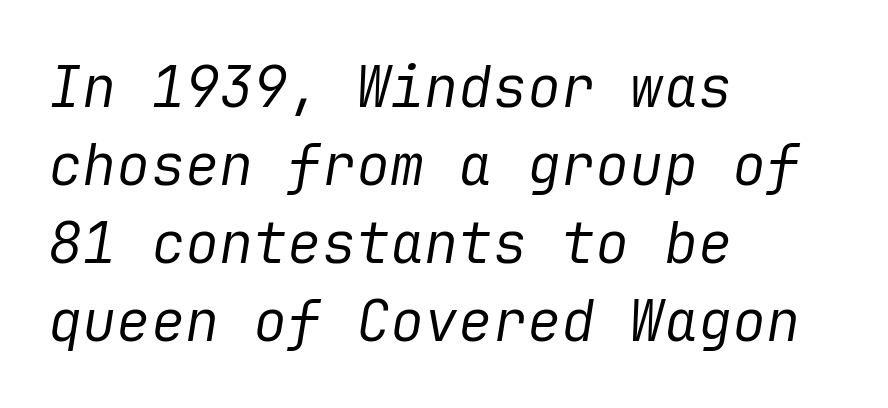
Q: Is the text bold? A: No.
Q: Is the text italic (slanted)? A: Yes, it leans right by about 9 degrees.
Q: Is the text underlined? A: No.
Q: How is the paragraph aligned? A: Left-aligned.
Q: Is the spacing between letters normal or unusually wide? A: Normal.
Q: Is the spacing between lines tight, normal or loose? A: Normal.
Q: Width (condensed, normal, or wide)? A: Normal.
Q: Stroke contrast? A: Low.
Q: x-height? A: Medium.
